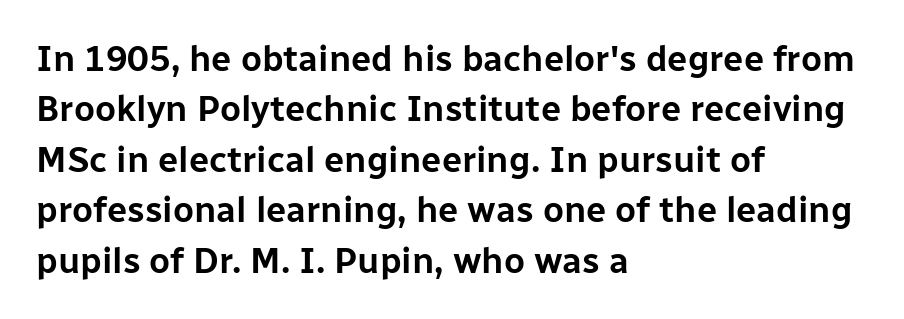
Q: Is the text italic (slanted)? A: No, it is upright.
Q: Is the typeface a serif or a sans-serif typeface? A: Sans-serif.
Q: Is the text underlined? A: No.
Q: How is the paragraph aligned? A: Left-aligned.
Q: Is the spacing between letters normal or unusually wide? A: Normal.
Q: Is the spacing between lines tight, normal or loose? A: Normal.
Q: Width (condensed, normal, or wide)? A: Normal.
Q: Stroke contrast? A: Low.
Q: x-height? A: Medium.
Q: Monospaced? A: No.
